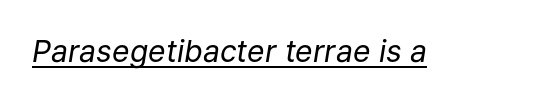
The image shows 30 px regular-weight type, italic (leaning right); set normal letter spacing, underlined; low stroke contrast and a medium x-height.
